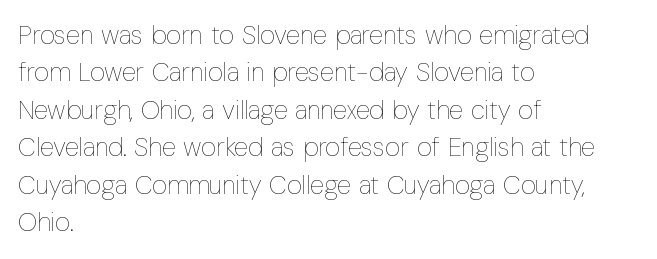
The image shows 26 px text type, upright; set left-aligned, normal line spacing (1.44x), normal letter spacing, not underlined.
